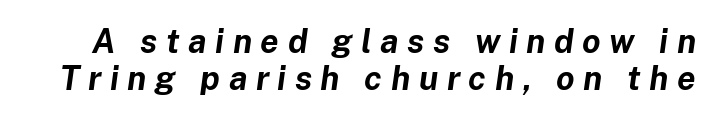
Q: Is the text bold? A: Yes.
Q: Is the text italic (slanted)? A: Yes, it leans right by about 8 degrees.
Q: Is the text underlined? A: No.
Q: Is the spacing between letters normal or unusually wide? A: Unusually wide.
Q: Is the spacing between lines tight, normal or loose? A: Tight.
Q: Width (condensed, normal, or wide)? A: Normal.
Q: Stroke contrast? A: Low.
Q: x-height? A: Medium.
Q: Monospaced? A: No.
